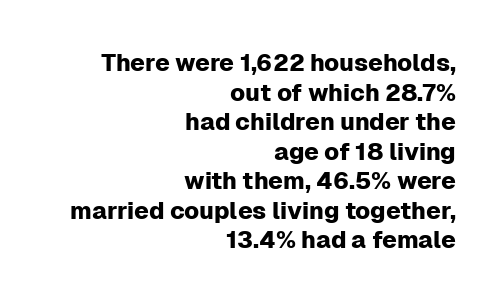
The image shows 24 px text type, upright; set right-aligned, line spacing 1.23x, normal letter spacing, not underlined.
